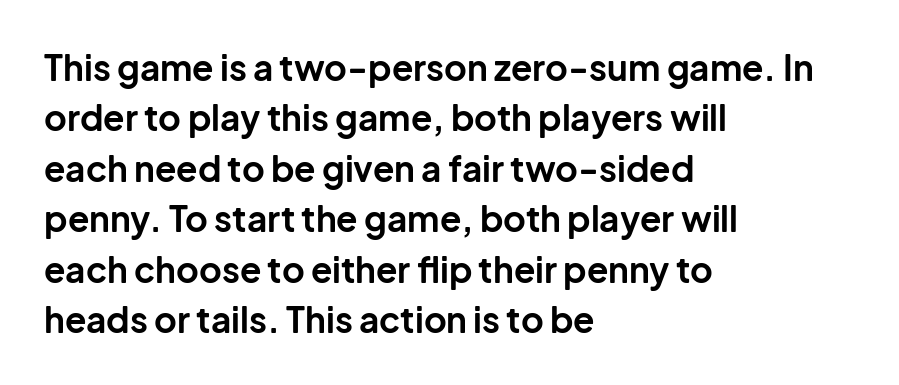
The image shows 35 px bold sans-serif type, upright; set left-aligned, normal line spacing (1.44x), normal letter spacing, not underlined; low stroke contrast and a medium x-height.
